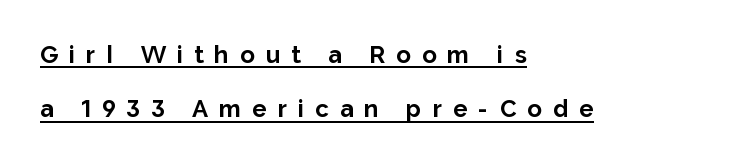
{"italic": "no", "bold": "yes", "underline": "yes", "align": "left", "line_spacing": "loose", "line_spacing_ratio": 2.27, "letter_spacing": "wide", "letter_spacing_em": 0.46, "glyph_px": 24}
